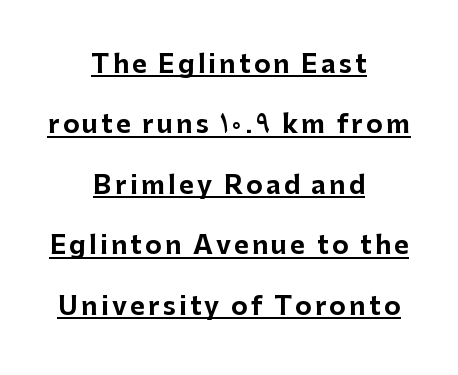
The image shows 25 px bold type, upright; set centered, loose line spacing (2.42x), underlined.
